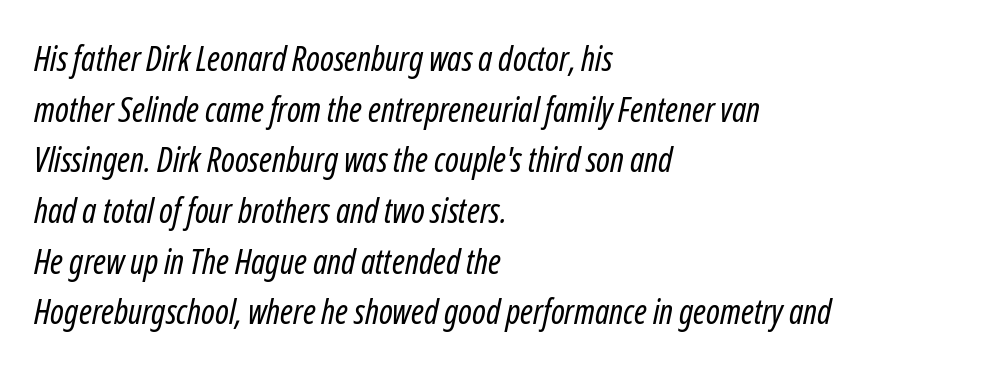
{"italic": "yes", "lean": "right", "slant_degrees": 12, "bold": "no", "weight": "regular", "width": "condensed", "stroke_contrast": "low", "x_height": "medium", "monospaced": "no", "underline": "no", "align": "left", "line_spacing": "normal", "line_spacing_ratio": 1.49, "letter_spacing": "normal", "letter_spacing_em": 0.0, "glyph_px": 34}
